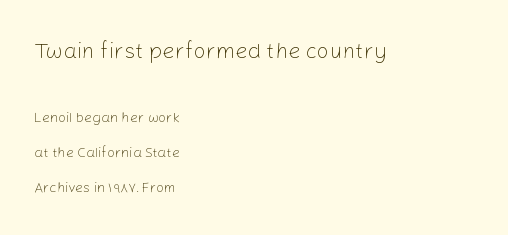
Reading down the column, the eye jumps a long way to each next line. Italic: no, the glyphs are upright roman. The type is set solid horizontally, with unmodified tracking. The compositor pushed each line to the left boundary.
